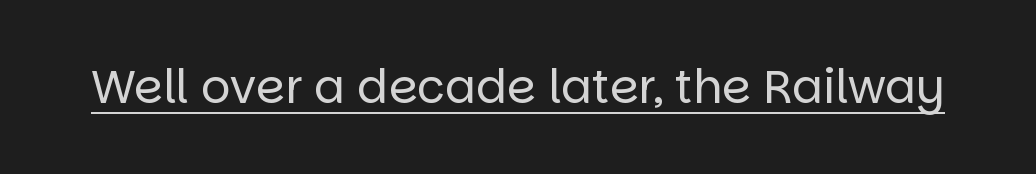
{"serif": "no", "italic": "no", "bold": "no", "weight": "regular", "width": "normal", "stroke_contrast": "low", "x_height": "large", "monospaced": "no", "underline": "yes", "letter_spacing": "normal", "letter_spacing_em": 0.0, "glyph_px": 46}
